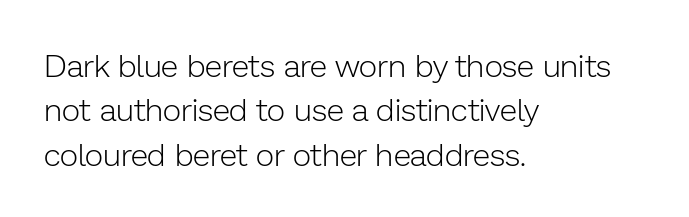
Q: Is the text bold? A: No.
Q: Is the text italic (slanted)? A: No, it is upright.
Q: Is the typeface a serif or a sans-serif typeface? A: Sans-serif.
Q: Is the text underlined? A: No.
Q: How is the paragraph aligned? A: Left-aligned.
Q: Is the spacing between letters normal or unusually wide? A: Normal.
Q: Is the spacing between lines tight, normal or loose? A: Normal.
Q: Width (condensed, normal, or wide)? A: Normal.
Q: Stroke contrast? A: Low.
Q: x-height? A: Medium.
Q: Monospaced? A: No.
